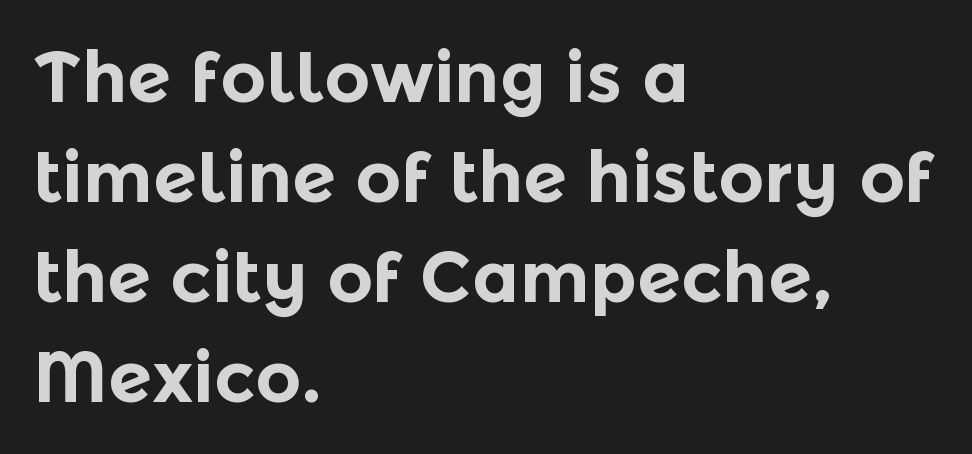
{"serif": "no", "italic": "no", "bold": "yes", "weight": "bold", "width": "normal", "x_height": "medium", "monospaced": "no", "underline": "no", "align": "left", "line_spacing": "normal", "line_spacing_ratio": 1.41, "letter_spacing": "normal", "letter_spacing_em": 0.0, "glyph_px": 71}
